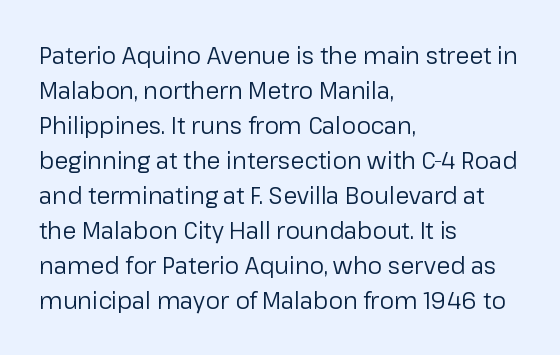
{"italic": "no", "bold": "no", "underline": "no", "align": "left", "line_spacing": "normal", "line_spacing_ratio": 1.52, "letter_spacing": "normal", "letter_spacing_em": 0.0, "glyph_px": 23}
